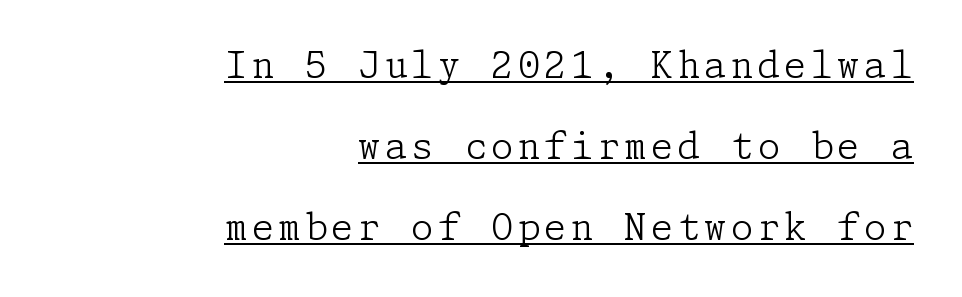
The image shows 36 px light serif type, upright; set right-aligned, loose line spacing (2.25x), underlined; low stroke contrast and a medium x-height.
